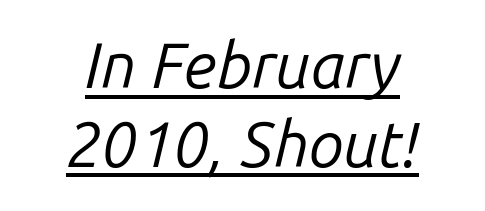
Q: Is the text bold? A: No.
Q: Is the text italic (slanted)? A: Yes, it leans right by about 14 degrees.
Q: Is the text underlined? A: Yes.
Q: How is the paragraph aligned? A: Centered.
Q: Is the spacing between letters normal or unusually wide? A: Normal.
Q: Width (condensed, normal, or wide)? A: Normal.
Q: Stroke contrast? A: Low.
Q: x-height? A: Medium.
Q: Monospaced? A: No.
